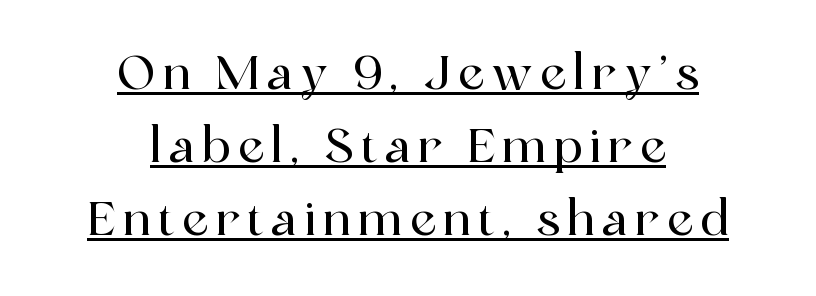
Q: Is the text italic (slanted)? A: No, it is upright.
Q: Is the typeface a serif or a sans-serif typeface? A: Serif.
Q: Is the text underlined? A: Yes.
Q: How is the paragraph aligned? A: Centered.
Q: Is the spacing between lines tight, normal or loose? A: Normal.
Q: Width (condensed, normal, or wide)? A: Normal.
Q: x-height? A: Medium.
Q: Monospaced? A: No.
